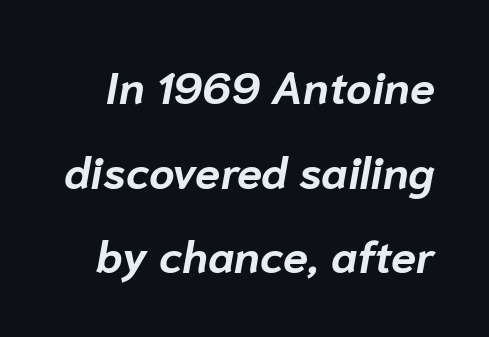
{"italic": "yes", "lean": "right", "slant_degrees": 10, "bold": "yes", "weight": "bold", "width": "normal", "stroke_contrast": "low", "x_height": "medium", "monospaced": "no", "underline": "no", "line_spacing_ratio": 1.88, "letter_spacing": "normal", "letter_spacing_em": 0.0, "glyph_px": 45}
